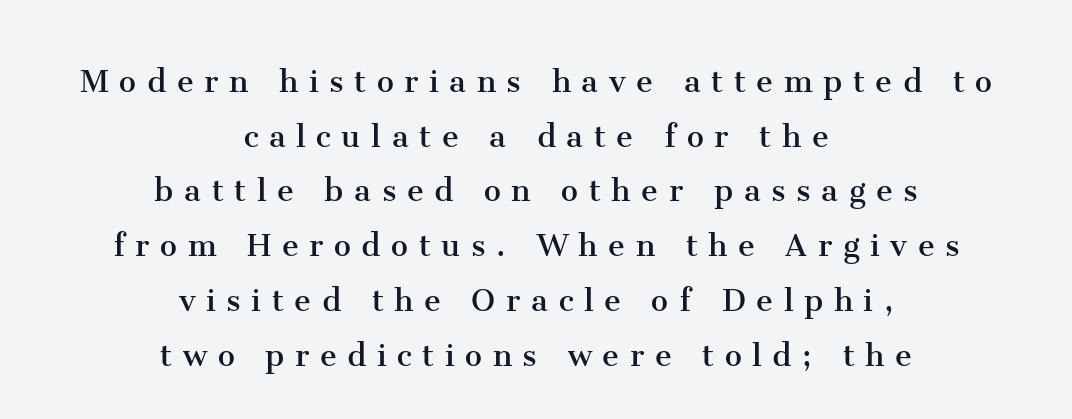
The image shows 38 px regular-weight serif type, upright; set centered, normal line spacing (1.44x), unusually wide letter spacing (+0.28 em), not underlined; medium stroke contrast and a medium x-height.
